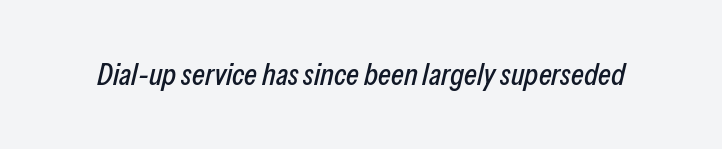
{"italic": "yes", "lean": "right", "slant_degrees": 13, "width": "condensed", "stroke_contrast": "low", "x_height": "medium", "monospaced": "no", "underline": "no", "letter_spacing": "normal", "letter_spacing_em": 0.0, "glyph_px": 31}
